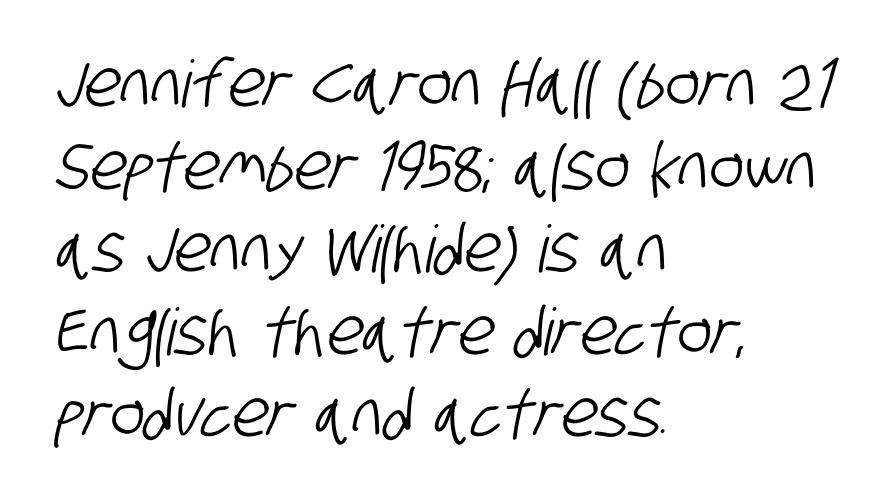
Notice how descenders clear the ascenders below comfortably — that's standard leading. The gaps between neighbouring characters are ordinary and unremarkable. Any mark beneath the type? The region is blank. The font family rendered here belongs to the sans-serif group. Do the characters align in a grid? No, the font is proportional.
